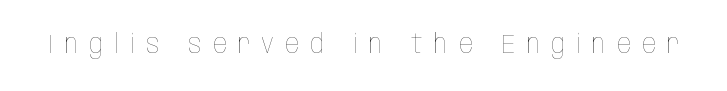
You could only call the tracking loose — the letters float apart. Descenders are the only things crossing below the line. Weight: not bold — regular or lighter. Is there any slant? The stems are plumb.
